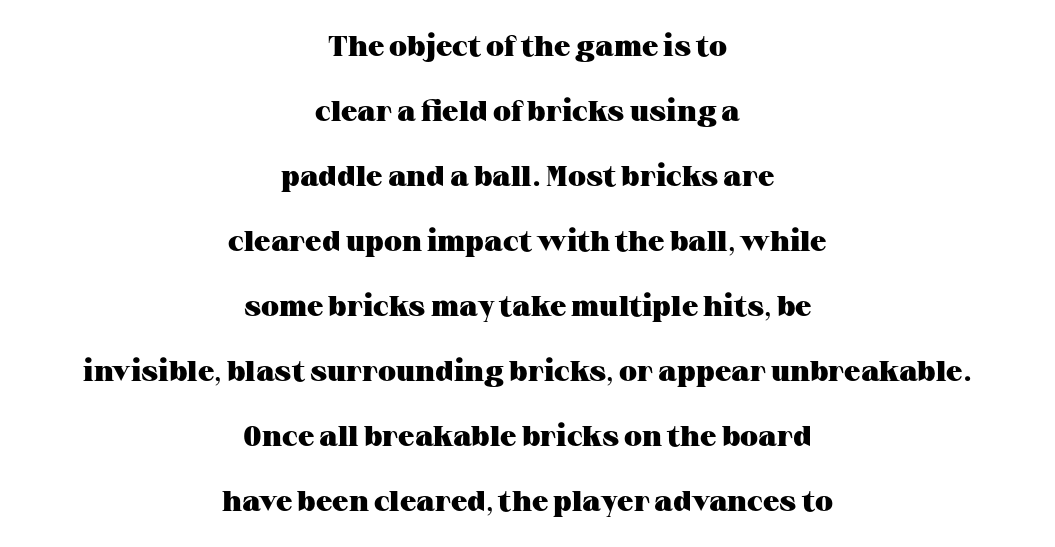
Q: Is the text bold? A: Yes.
Q: Is the text italic (slanted)? A: No, it is upright.
Q: Is the typeface a serif or a sans-serif typeface? A: Serif.
Q: Is the text underlined? A: No.
Q: How is the paragraph aligned? A: Centered.
Q: Is the spacing between letters normal or unusually wide? A: Normal.
Q: Is the spacing between lines tight, normal or loose? A: Loose.
Q: Width (condensed, normal, or wide)? A: Wide.
Q: Stroke contrast? A: Medium.
Q: x-height? A: Medium.
Q: Monospaced? A: No.
